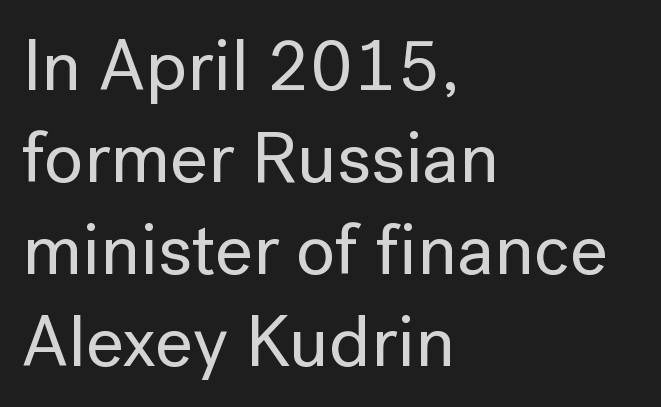
{"serif": "no", "italic": "no", "width": "normal", "stroke_contrast": "low", "x_height": "medium", "monospaced": "no", "underline": "no", "align": "left", "line_spacing": "normal", "line_spacing_ratio": 1.26, "letter_spacing": "normal", "letter_spacing_em": 0.0, "glyph_px": 73}
